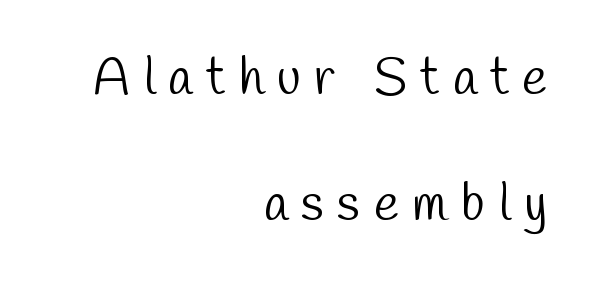
Q: Is the text bold? A: No.
Q: Is the typeface a serif or a sans-serif typeface? A: Sans-serif.
Q: Is the text underlined? A: No.
Q: How is the paragraph aligned? A: Right-aligned.
Q: Is the spacing between letters normal or unusually wide? A: Unusually wide.
Q: Is the spacing between lines tight, normal or loose? A: Loose.
Q: Width (condensed, normal, or wide)? A: Condensed.
Q: Stroke contrast? A: Low.
Q: x-height? A: Medium.
Q: Monospaced? A: No.
